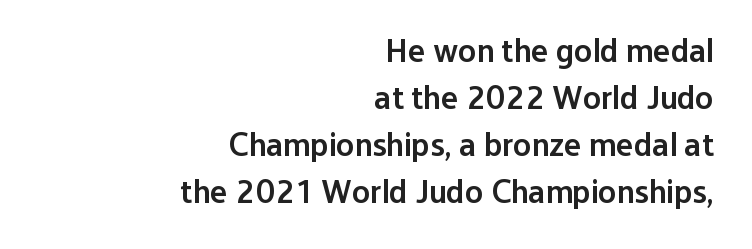
{"serif": "no", "italic": "no", "bold": "semi", "weight": "semibold", "width": "normal", "stroke_contrast": "low", "x_height": "medium", "monospaced": "no", "underline": "no", "align": "right", "line_spacing": "normal", "line_spacing_ratio": 1.42, "letter_spacing": "normal", "letter_spacing_em": 0.0, "glyph_px": 33}
